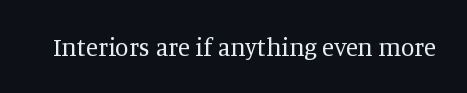
{"italic": "no", "bold": "no", "underline": "no", "letter_spacing": "normal", "letter_spacing_em": 0.0, "glyph_px": 25}
